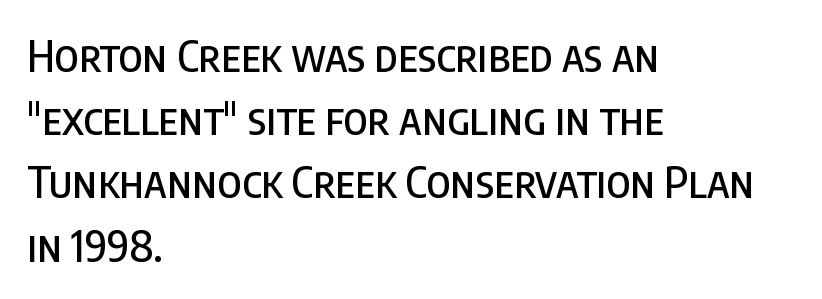
The image shows 43 px condensed sans-serif type, upright; set left-aligned, normal line spacing (1.47x), normal letter spacing, not underlined; low stroke contrast and a large x-height.
